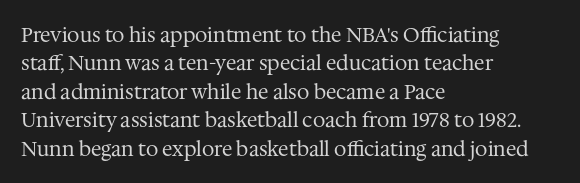
Q: Is the text bold? A: No.
Q: Is the text italic (slanted)? A: No, it is upright.
Q: Is the text underlined? A: No.
Q: How is the paragraph aligned? A: Left-aligned.
Q: Is the spacing between letters normal or unusually wide? A: Normal.
Q: Is the spacing between lines tight, normal or loose? A: Normal.
